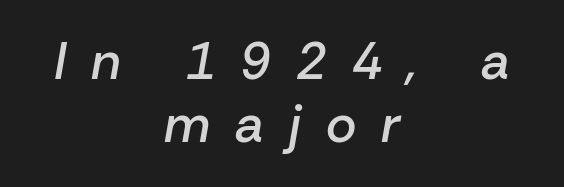
The image shows 52 px semibold type, italic (leaning right); set centered, line spacing 1.22x, unusually wide letter spacing (+0.48 em), not underlined; low stroke contrast and a medium x-height.
